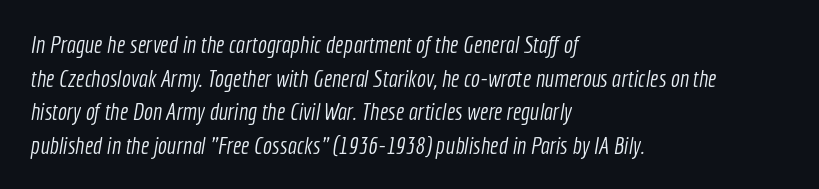
{"bold": "no", "underline": "no", "align": "left", "line_spacing": "normal", "line_spacing_ratio": 1.4, "letter_spacing": "normal", "letter_spacing_em": 0.0, "glyph_px": 24}
